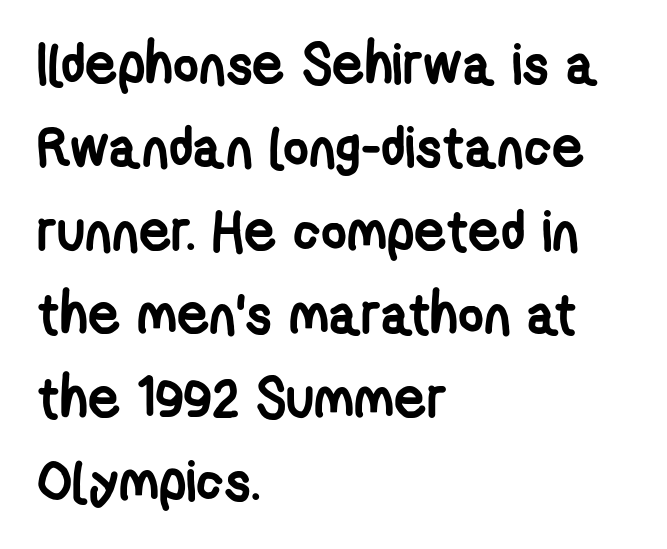
The image shows 56 px semibold, condensed sans-serif type; set left-aligned, normal line spacing (1.49x), normal letter spacing, not underlined; low stroke contrast and a medium x-height.
